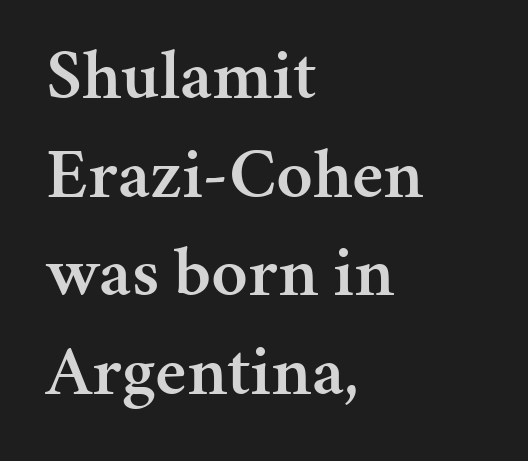
{"serif": "yes", "italic": "no", "bold": "semi", "weight": "semibold", "width": "normal", "stroke_contrast": "medium", "x_height": "medium", "monospaced": "no", "underline": "no", "align": "left", "line_spacing": "normal", "line_spacing_ratio": 1.39, "letter_spacing": "normal", "letter_spacing_em": 0.0, "glyph_px": 71}
